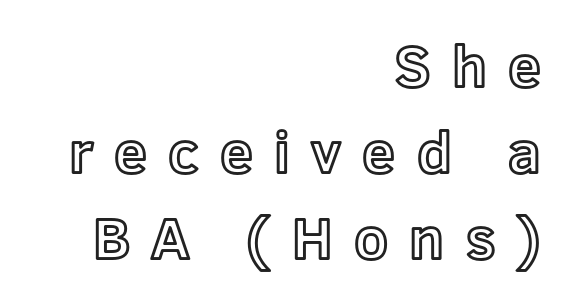
{"italic": "no", "width": "normal", "x_height": "medium", "monospaced": "no", "underline": "no", "align": "right", "line_spacing": "normal", "line_spacing_ratio": 1.46, "letter_spacing": "wide", "letter_spacing_em": 0.36, "glyph_px": 59}
